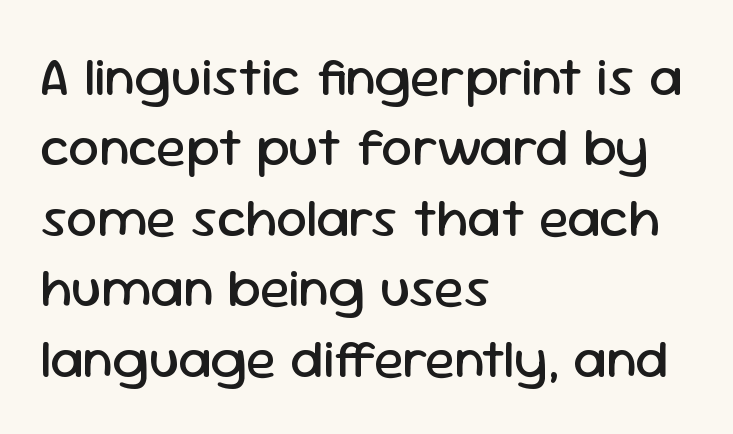
The image shows 55 px regular-weight sans-serif type, upright; set left-aligned, normal line spacing (1.28x), normal letter spacing, not underlined; low stroke contrast and a medium x-height.
